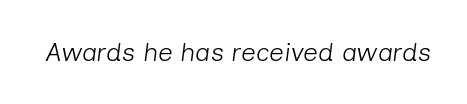
A bare baseline throughout the passage. The specimen reads as italic at a glance. Letter spacing: default. Think standard paragraph weight, or any step lighter than that.
